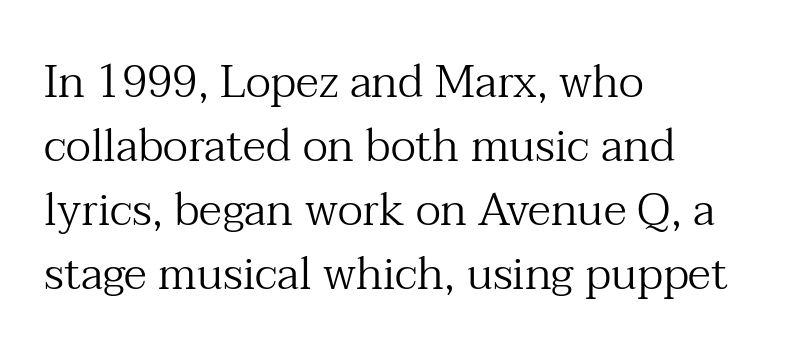
The image shows 45 px regular-weight serif type, upright; set left-aligned, normal line spacing (1.42x), normal letter spacing, not underlined; medium stroke contrast and a medium x-height.
